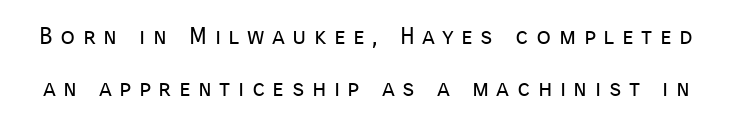
The image shows 24 px text type, upright; set loose line spacing (2.15x), unusually wide letter spacing (+0.31 em), not underlined.
